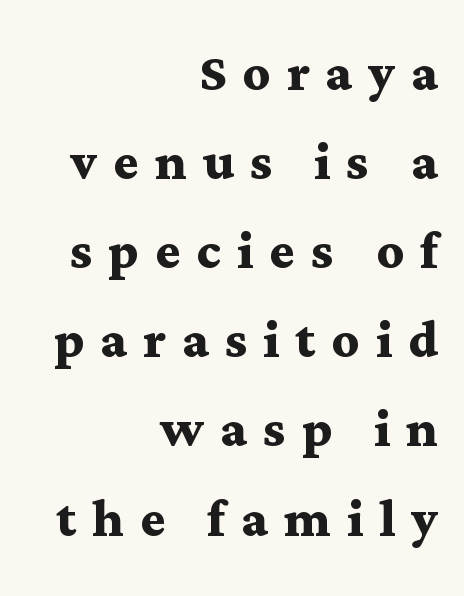
The passage shown stacks its lines at a standard gap. Do the characters align in a grid? No, the font is proportional. The letterforms stand isolated, each surrounded by extra space. The rendering anchors every line to the right-hand side. Serifs: yes, visible at the terminals of the letterforms.
